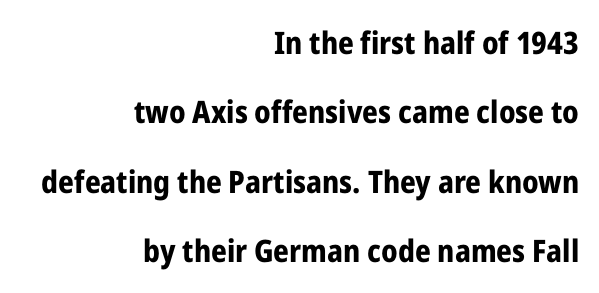
Q: Is the text bold? A: Yes.
Q: Is the text italic (slanted)? A: No, it is upright.
Q: Is the typeface a serif or a sans-serif typeface? A: Sans-serif.
Q: Is the text underlined? A: No.
Q: How is the paragraph aligned? A: Right-aligned.
Q: Is the spacing between letters normal or unusually wide? A: Normal.
Q: Is the spacing between lines tight, normal or loose? A: Loose.
Q: Width (condensed, normal, or wide)? A: Condensed.
Q: Stroke contrast? A: Low.
Q: x-height? A: Medium.
Q: Monospaced? A: No.
